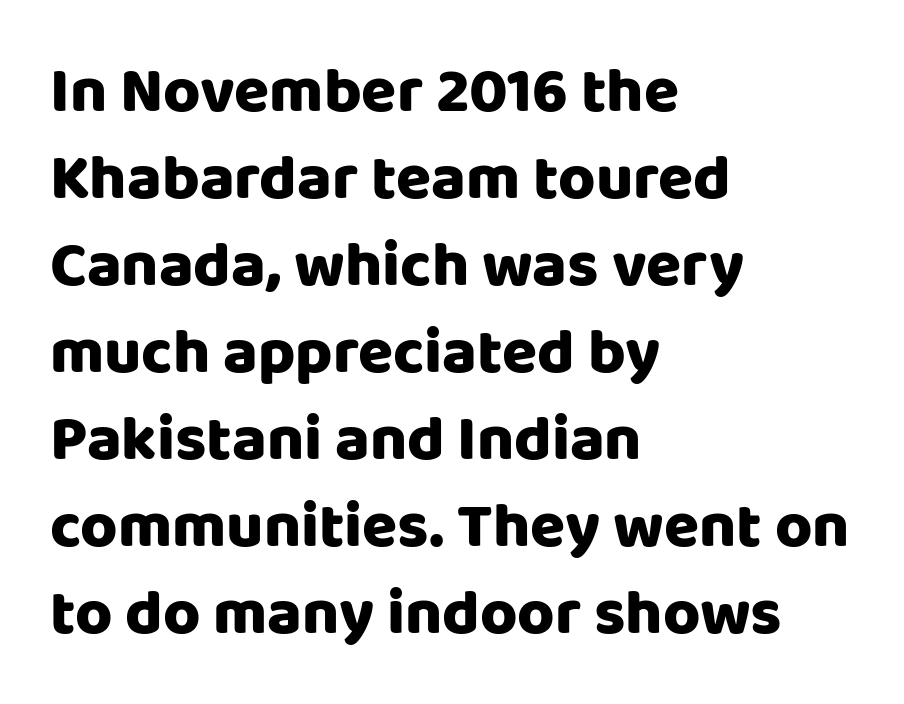
{"serif": "no", "italic": "no", "width": "normal", "stroke_contrast": "low", "x_height": "large", "monospaced": "no", "underline": "no", "align": "left", "line_spacing": "normal", "line_spacing_ratio": 1.36, "letter_spacing": "normal", "letter_spacing_em": 0.0, "glyph_px": 64}
